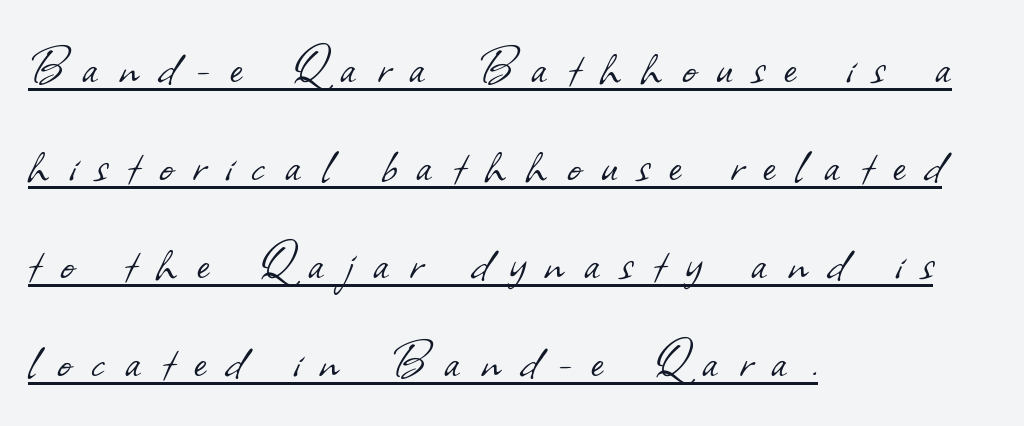
{"serif": "no", "bold": "no", "weight": "light", "width": "normal", "stroke_contrast": "low", "x_height": "small", "monospaced": "no", "underline": "yes", "align": "left", "line_spacing": "normal", "line_spacing_ratio": 1.66, "letter_spacing": "wide", "letter_spacing_em": 0.34, "glyph_px": 59}
